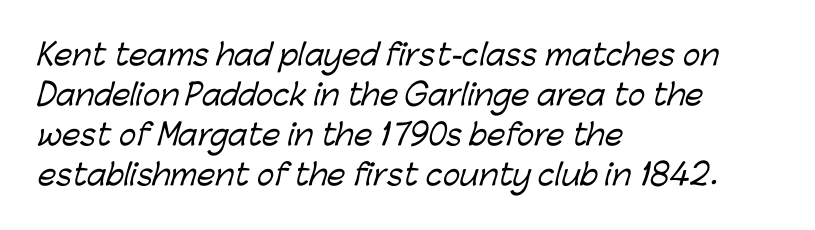
The image shows 29 px sans-serif type; set left-aligned, normal line spacing (1.38x), normal letter spacing, not underlined; low stroke contrast and a medium x-height.
